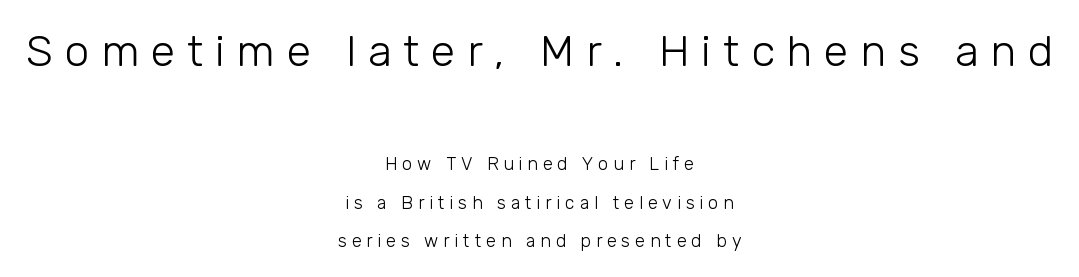
The image shows 44 px light sans-serif type, upright; set centered, loose line spacing (2.14x), unusually wide letter spacing (+0.27 em), not underlined; the first (top) block is 2.44x larger; low stroke contrast and a medium x-height.
